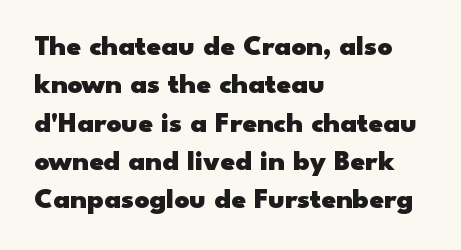
Characters remain perfectly vertical along every line. A normal amount of white space separates one row of letters from the next. These lines stack with their left ends in a neat column. Descenders hang freely into open space. The face used here is rendered with its standard letterfit.
